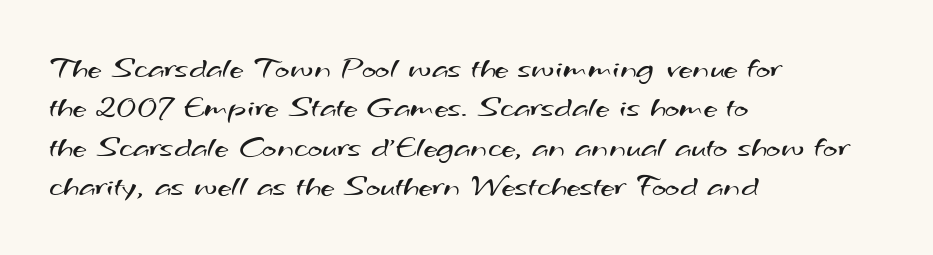
{"serif": "no", "bold": "no", "weight": "regular", "width": "wide", "stroke_contrast": "medium", "x_height": "small", "monospaced": "no", "underline": "no", "align": "left", "line_spacing": "normal", "line_spacing_ratio": 1.27, "letter_spacing": "normal", "letter_spacing_em": 0.0, "glyph_px": 31}
